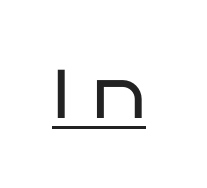
Q: Is the text bold? A: No.
Q: Is the text italic (slanted)? A: No, it is upright.
Q: Is the typeface a serif or a sans-serif typeface? A: Sans-serif.
Q: Is the text underlined? A: Yes.
Q: Is the spacing between letters normal or unusually wide? A: Unusually wide.
Q: Width (condensed, normal, or wide)? A: Wide.
Q: Stroke contrast? A: Low.
Q: x-height? A: Large.
Q: Monospaced? A: No.
